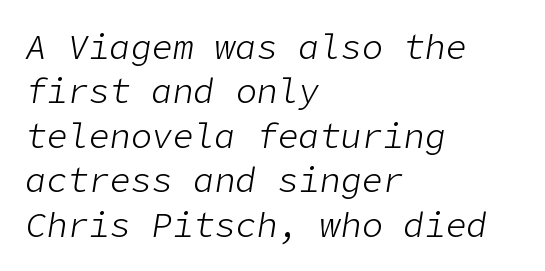
The image shows 35 px light type, italic (leaning right); set left-aligned, normal line spacing (1.27x), normal letter spacing, not underlined; low stroke contrast and a medium x-height.
